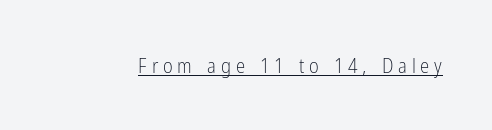
{"italic": "no", "bold": "no", "underline": "yes", "letter_spacing": "wide", "letter_spacing_em": 0.23, "glyph_px": 21}
